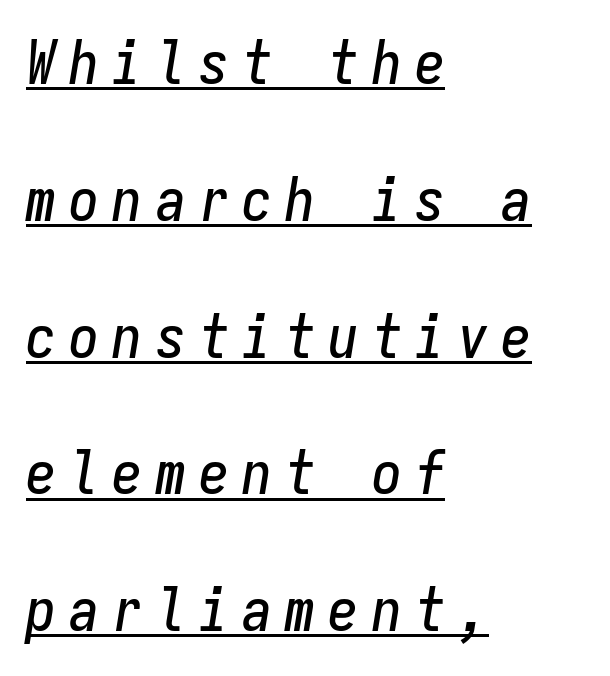
Caption: multi-line text, flush left, ragged right. Decoration check: the copy is underlined. These lines were composed using italics. Each word looks stretched out because of the extra space between its letters. The space between consecutive lines is lavish. These lines are rendered in a fixed-pitch font.
